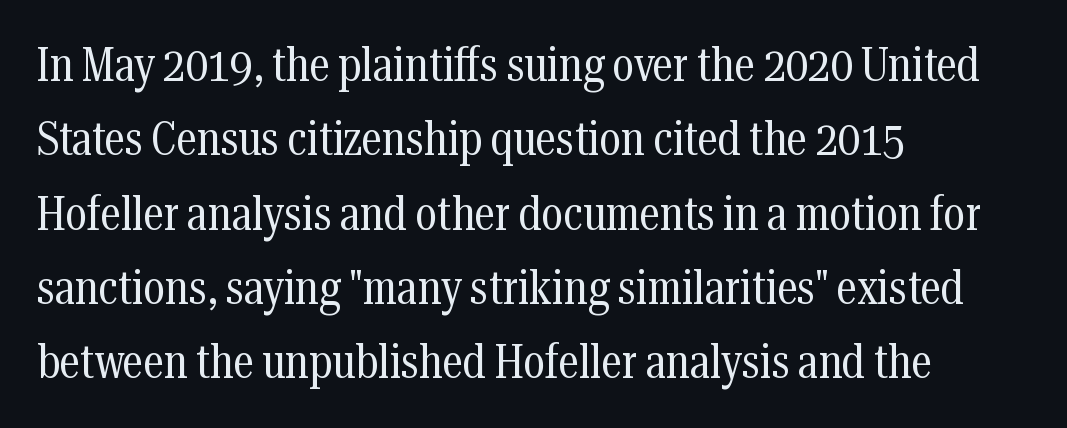
This sample keeps an unexceptional amount of space between lines. Descenders hang freely into open space. Visually the block forms a straight wall on the left and a jagged coastline on the right. It's the straight-up-and-down kind of type. Each stroke keeps to a modest, everyday thickness or less. This sample uses plain, unmodified letter spacing.
